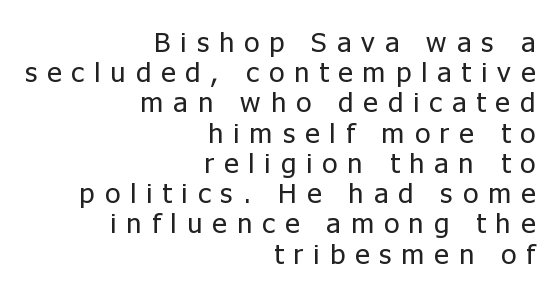
{"serif": "no", "italic": "no", "bold": "no", "weight": "regular", "width": "normal", "stroke_contrast": "low", "x_height": "medium", "monospaced": "no", "underline": "no", "align": "right", "line_spacing": "tight", "line_spacing_ratio": 1.08, "letter_spacing": "wide", "letter_spacing_em": 0.36, "glyph_px": 28}
